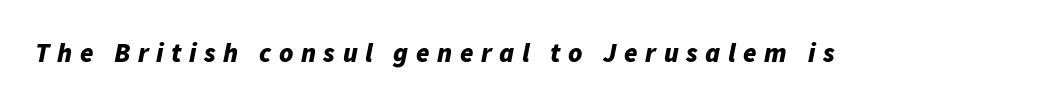
The image shows 27 px bold type, italic (leaning right); set unusually wide letter spacing (+0.28 em), not underlined.
